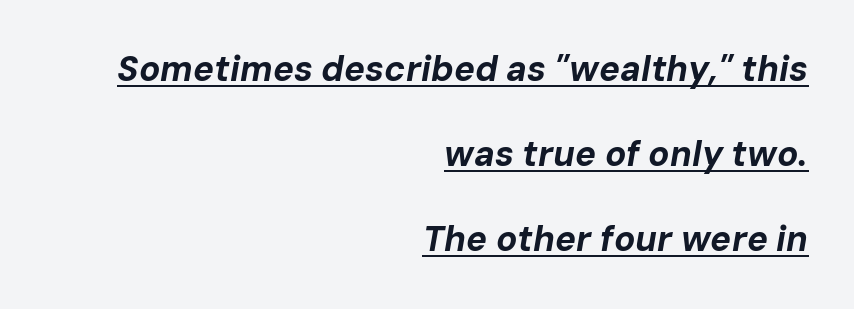
A dark, heavy texture on the line: the type is bold. Compared with typical body copy, the letter spacing here is the same. A student would call this right alignment; a typographer would say flush right, rag left. The glyphs look as if they've been sheared to an angle.
